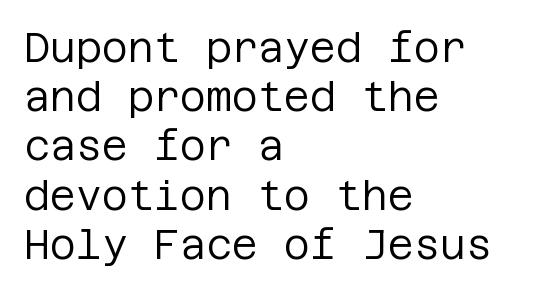
Just letters on the line, the space beneath them empty. Summary of weight: not heavy and not bold. Characters follow at the spacing the type designer built in. In terms of posture, this sample is upright. Compared with a centered layout, this one pins lines to the left instead.
